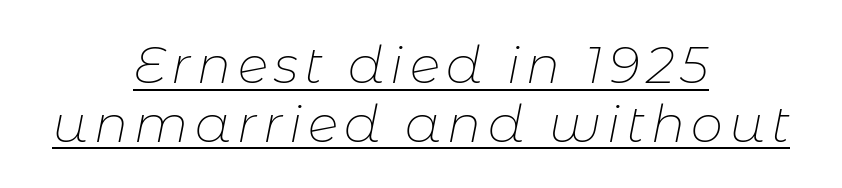
The image shows 51 px thin type, italic (leaning right); set centered, tight line spacing (1.15x), underlined; low stroke contrast and a medium x-height.
